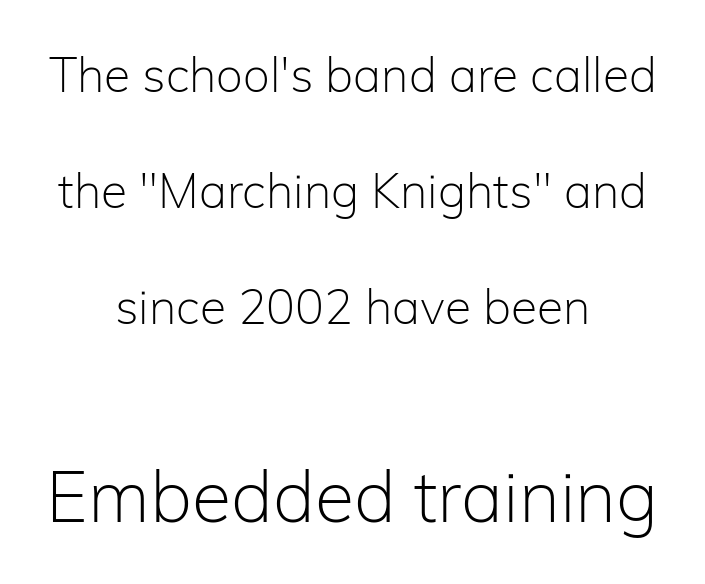
{"serif": "no", "italic": "no", "bold": "no", "weight": "light", "width": "normal", "stroke_contrast": "low", "x_height": "medium", "monospaced": "no", "underline": "no", "align": "center", "line_spacing": "loose", "line_spacing_ratio": 2.42, "letter_spacing": "normal", "letter_spacing_em": 0.0, "larger_block": "second", "size_ratio": 1.5, "glyph_px": 72}
